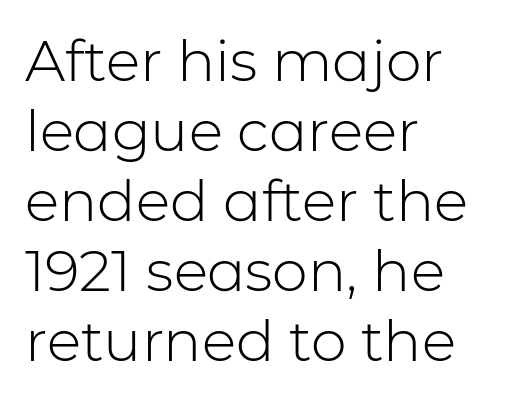
Q: Is the text bold? A: No.
Q: Is the text italic (slanted)? A: No, it is upright.
Q: Is the typeface a serif or a sans-serif typeface? A: Sans-serif.
Q: Is the text underlined? A: No.
Q: How is the paragraph aligned? A: Left-aligned.
Q: Is the spacing between letters normal or unusually wide? A: Normal.
Q: Width (condensed, normal, or wide)? A: Normal.
Q: Stroke contrast? A: Low.
Q: x-height? A: Medium.
Q: Monospaced? A: No.
